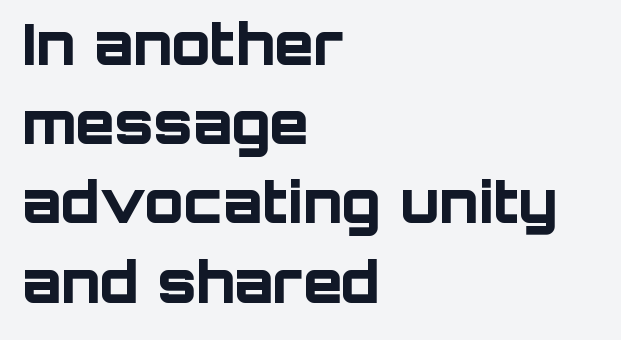
The image shows 57 px bold sans-serif type, upright; set left-aligned, normal line spacing (1.39x), normal letter spacing, not underlined; low stroke contrast and a large x-height.
